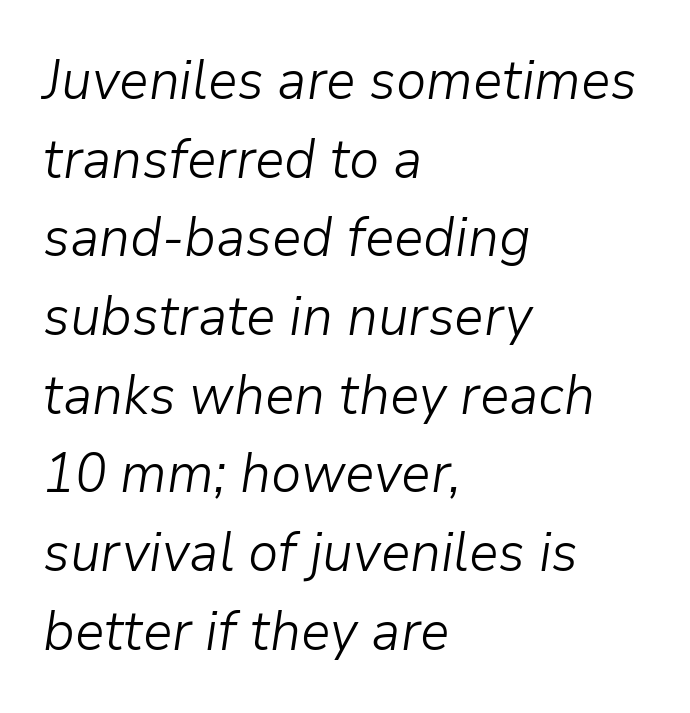
The image shows 55 px light type, italic (leaning right); set left-aligned, normal line spacing (1.43x), normal letter spacing, not underlined; low stroke contrast and a medium x-height.
